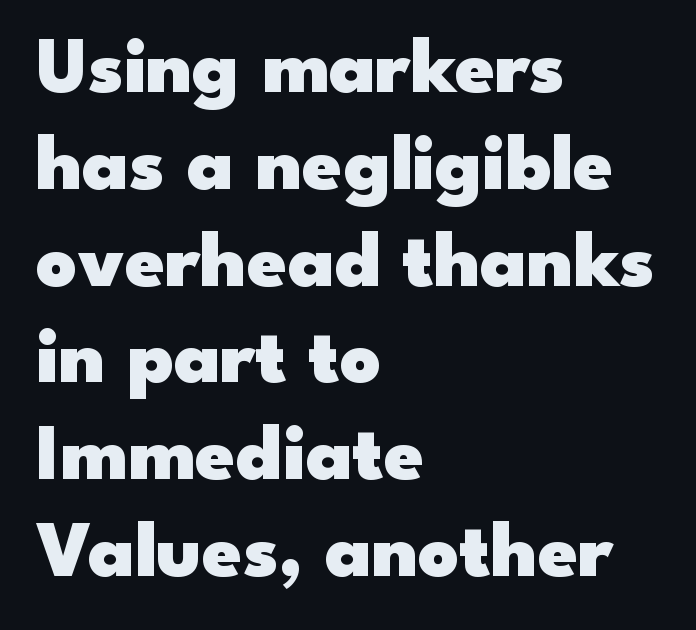
The space beneath each line is pristine and unruled. Style check: upright. Emphasis by weight is at full strength: bold. Look at the bottom of the vertical strokes: they stop flat, with no serifs.
